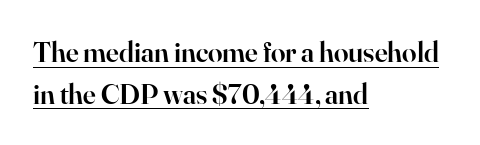
{"serif": "yes", "italic": "no", "bold": "semi", "weight": "semibold", "width": "normal", "stroke_contrast": "high", "x_height": "small", "monospaced": "no", "underline": "yes", "align": "left", "line_spacing": "normal", "line_spacing_ratio": 1.44, "letter_spacing": "normal", "letter_spacing_em": 0.0, "glyph_px": 29}
